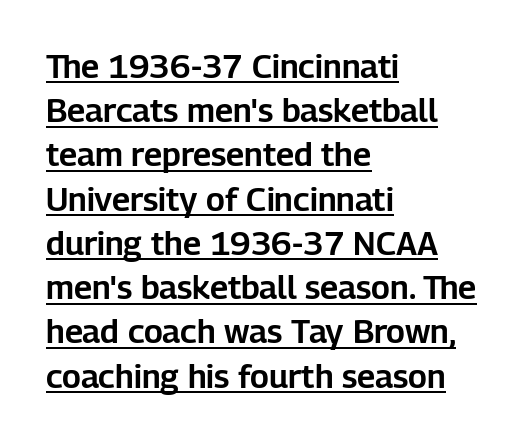
The typeface chosen for these lines omits serifs. Every word sits above its own underline. Nothing unusual about the tracking: characters are spaced as the font intends. Quick note: interline space is typical.
